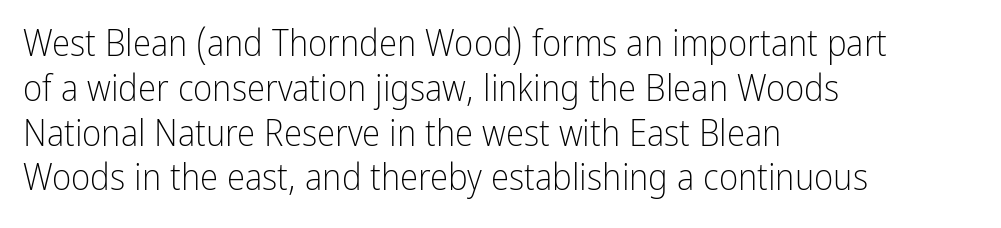
Typeset ragged right — the left edge is the straight one. Letters rest on an invisible, unmarked baseline. The letters advance in unequal steps, a hallmark of proportional type. You can tell it's not italic because the verticals are truly vertical. The glyphs in this specimen are sans serif.
